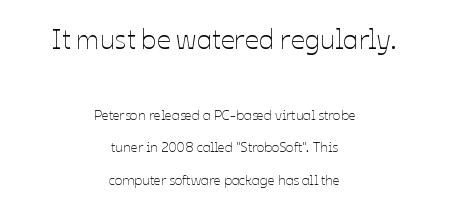
The image shows 28 px thin type, upright; set centered, loose line spacing (2.31x), normal letter spacing, not underlined; the first (top) block is 2.0x larger; low stroke contrast and a medium x-height.
